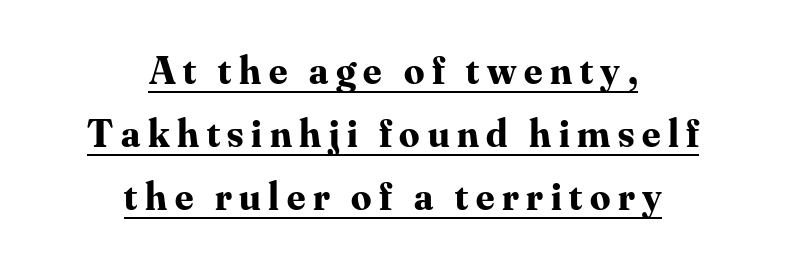
{"serif": "yes", "italic": "no", "bold": "yes", "weight": "bold", "width": "normal", "stroke_contrast": "medium", "x_height": "small", "monospaced": "no", "underline": "yes", "align": "center", "line_spacing": "normal", "line_spacing_ratio": 1.58, "glyph_px": 40}
